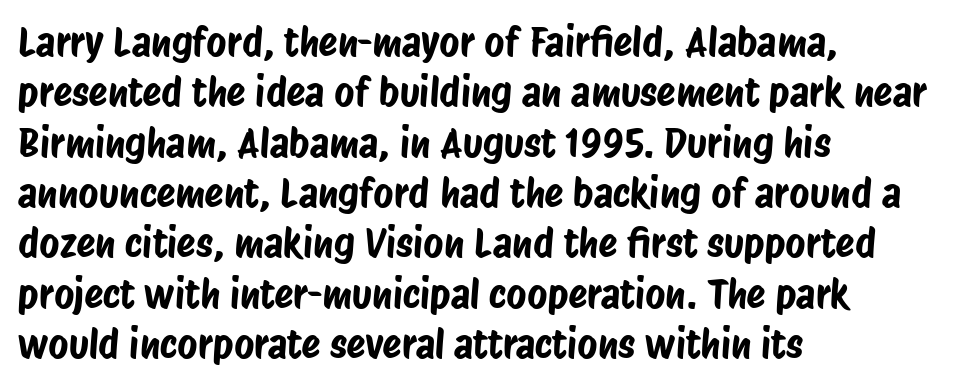
One glance says typical: line gaps are just what's usual. Plain, unruled lines of type. Classification — sans serif. Visually the block forms a straight wall on the left and a jagged coastline on the right. Nothing unusual about the tracking: characters are spaced as the font intends.
